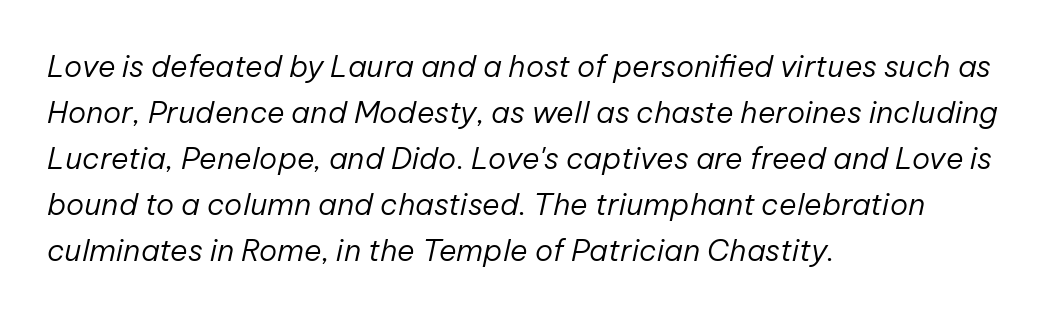
Italic: yes, the glyphs are oblique. The letterforms sit at book weight or below. Left-aligned paragraph, ragged on the right. No word sits above an underline.
